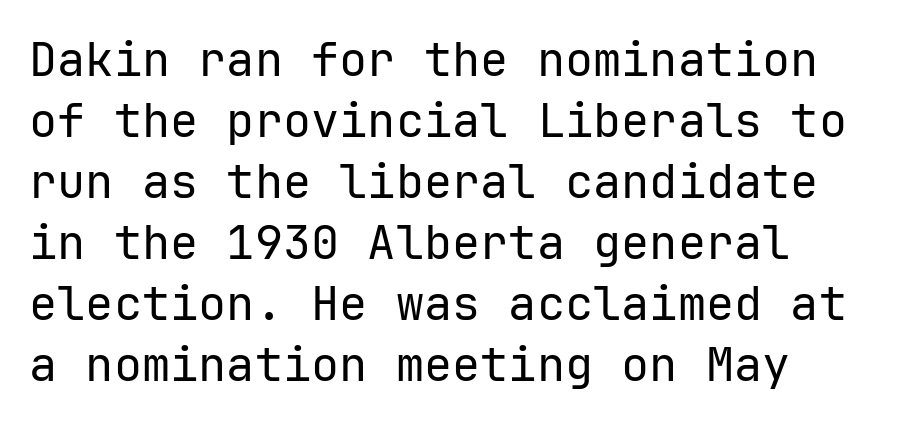
{"serif": "no", "italic": "no", "bold": "no", "weight": "regular", "width": "normal", "stroke_contrast": "low", "x_height": "medium", "monospaced": "yes", "underline": "no", "line_spacing": "normal", "line_spacing_ratio": 1.3, "letter_spacing": "normal", "letter_spacing_em": 0.0, "glyph_px": 47}
